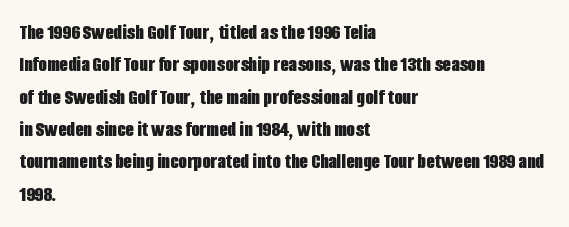
This block has exactly the height ordinary leading produces. A roman cut, with each character standing at attention. Typesetter's note: full bold, strokes at maximum text heaviness. The rendering anchors every line to the left-hand side.
